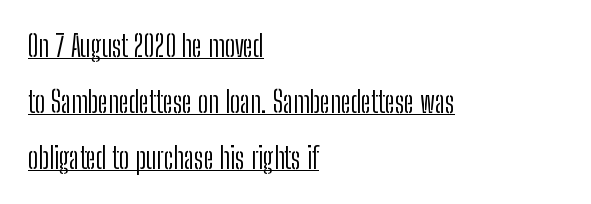
{"serif": "no", "italic": "no", "bold": "no", "weight": "light", "width": "condensed", "stroke_contrast": "low", "x_height": "medium", "monospaced": "no", "underline": "yes", "align": "left", "line_spacing": "loose", "line_spacing_ratio": 1.93, "letter_spacing": "normal", "letter_spacing_em": 0.0, "glyph_px": 29}
